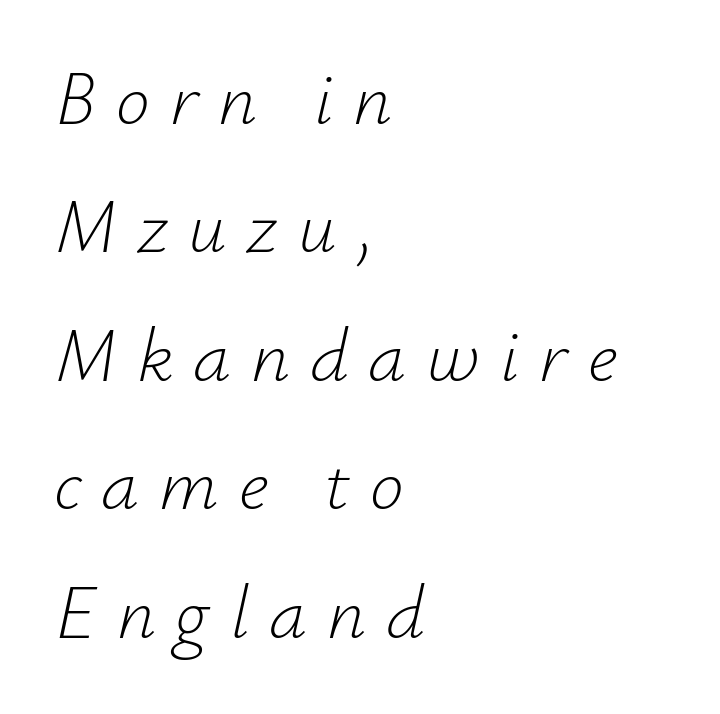
Proportional: the letters do not fall into vertical columns. Heaviness? Minimal to ordinary, like unemphasized prose. Whoever set this chose a conventional vertical rhythm. The gaps between neighbouring characters are conspicuously large. The paragraph has a hard left edge and a soft right edge.
